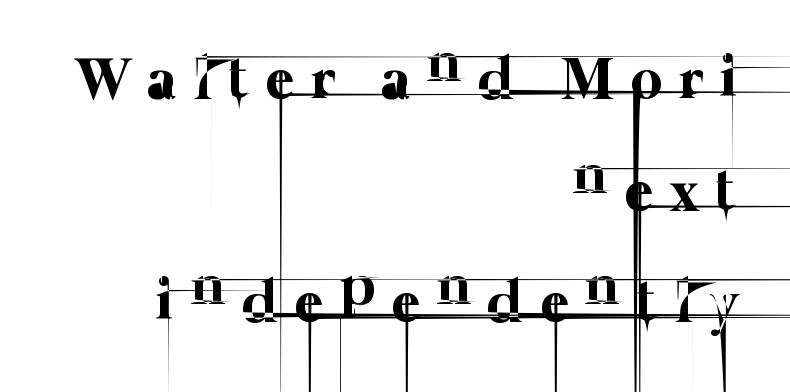
Q: Is the text bold? A: No.
Q: Is the text underlined? A: No.
Q: How is the paragraph aligned? A: Right-aligned.
Q: Is the spacing between letters normal or unusually wide? A: Unusually wide.
Q: Width (condensed, normal, or wide)? A: Normal.
Q: Stroke contrast? A: Low.
Q: x-height? A: Medium.
Q: Monospaced? A: No.
